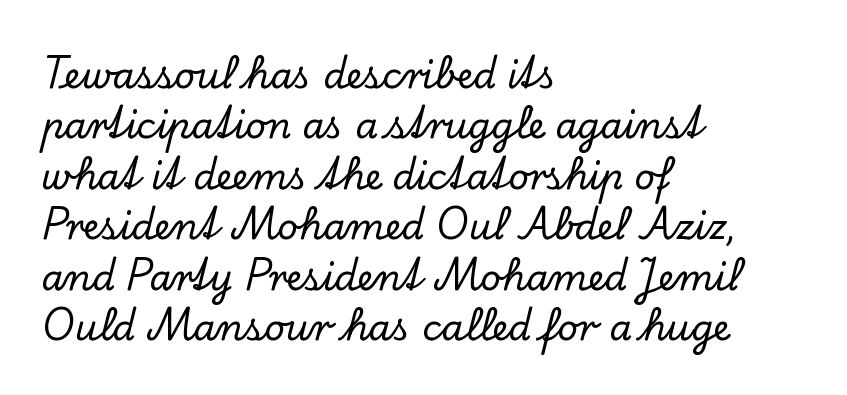
Q: Is the text italic (slanted)? A: Yes.
Q: Is the typeface a serif or a sans-serif typeface? A: Serif.
Q: Is the text underlined? A: No.
Q: How is the paragraph aligned? A: Left-aligned.
Q: Is the spacing between letters normal or unusually wide? A: Normal.
Q: Is the spacing between lines tight, normal or loose? A: Normal.
Q: Width (condensed, normal, or wide)? A: Normal.
Q: Stroke contrast? A: Low.
Q: x-height? A: Small.
Q: Monospaced? A: No.
